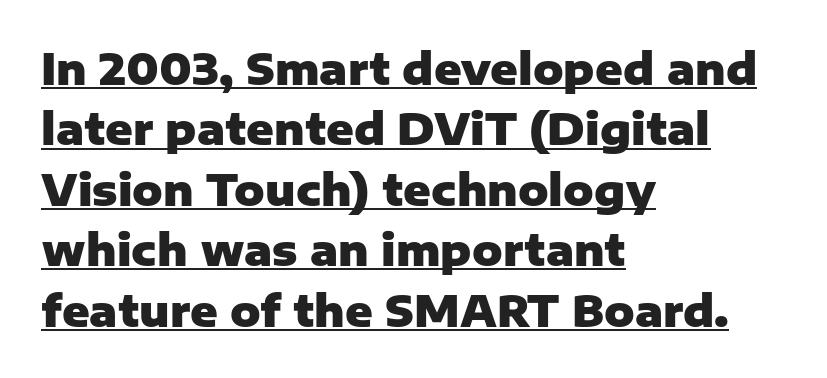
{"serif": "no", "italic": "no", "bold": "yes", "weight": "heavy", "width": "normal", "stroke_contrast": "low", "x_height": "medium", "monospaced": "no", "underline": "yes", "align": "left", "line_spacing": "normal", "line_spacing_ratio": 1.44, "letter_spacing": "normal", "letter_spacing_em": 0.0, "glyph_px": 42}
